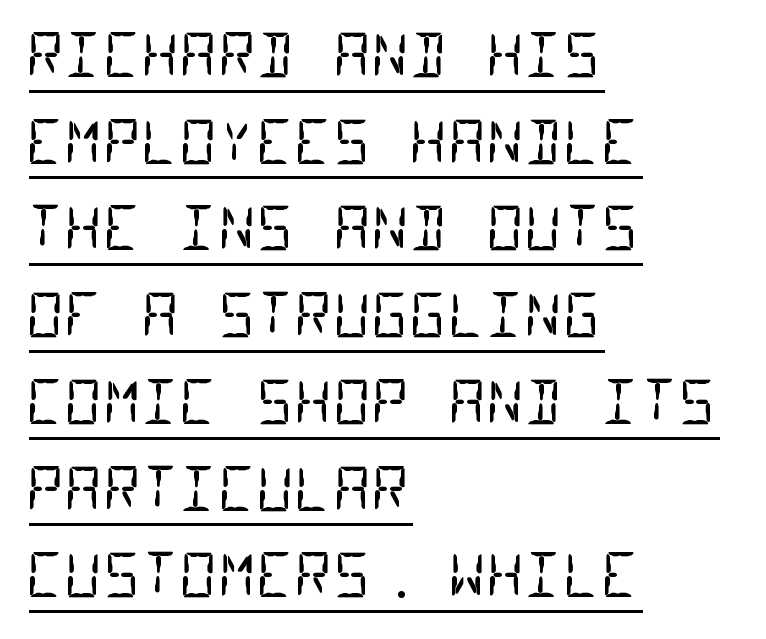
The image shows 59 px regular-weight, condensed sans-serif type, monospaced; set left-aligned, normal line spacing (1.47x), normal letter spacing, underlined; low stroke contrast and a large x-height.
